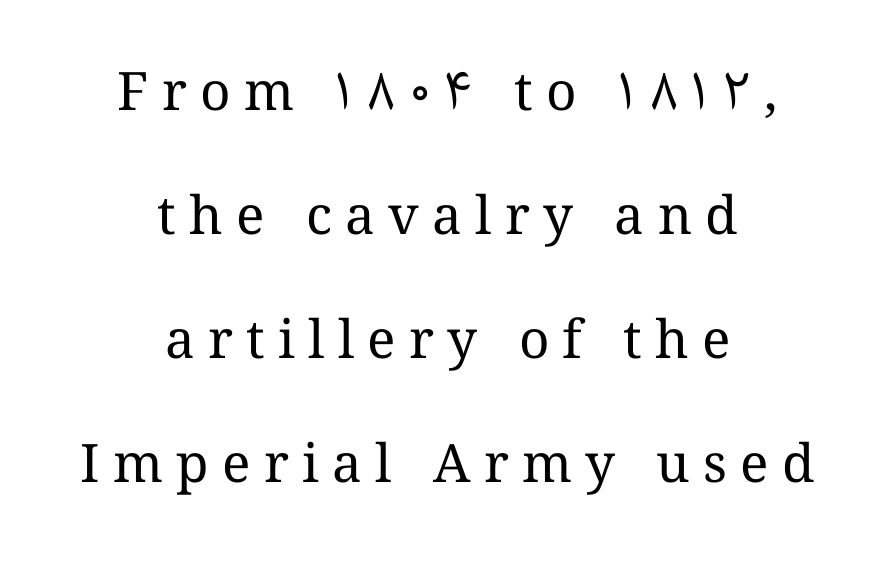
This is the regular roman posture of the typeface. Students, note that the glyphs here are deliberately spaced far apart. Alignment: centered. The rendering uses a large line-height, opening up the rows.
